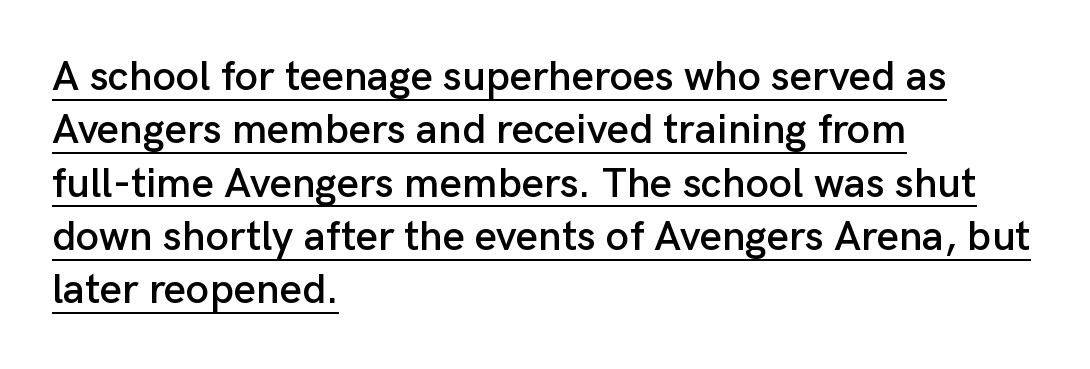
{"serif": "no", "italic": "no", "width": "normal", "stroke_contrast": "low", "x_height": "medium", "monospaced": "no", "underline": "yes", "align": "left", "line_spacing": "normal", "line_spacing_ratio": 1.27, "letter_spacing": "normal", "letter_spacing_em": 0.0, "glyph_px": 42}
